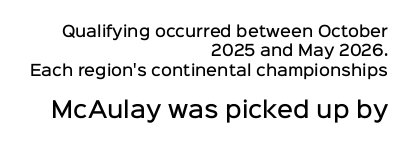
{"italic": "no", "bold": "semi", "underline": "no", "align": "right", "line_spacing": "normal", "line_spacing_ratio": 1.29, "letter_spacing": "normal", "letter_spacing_em": 0.0, "larger_block": "second", "size_ratio": 1.47, "glyph_px": 22}
